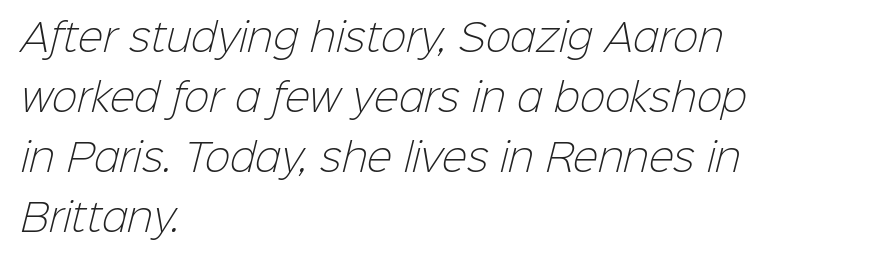
{"serif": "no", "bold": "no", "weight": "light", "width": "normal", "stroke_contrast": "low", "x_height": "medium", "monospaced": "no", "underline": "no", "align": "left", "line_spacing": "normal", "line_spacing_ratio": 1.58, "letter_spacing": "normal", "letter_spacing_em": 0.0, "glyph_px": 38}
